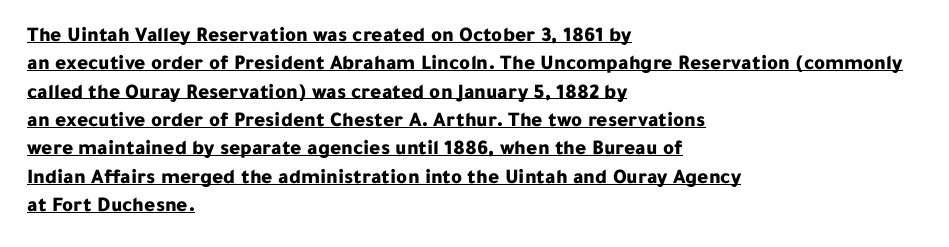
The passage is arranged the way most books set body copy — flush left. This is heavy type, rendered in bold. The tracking reads as untouched default to a designer's eye. Nope, not italic — everything's standing straight.
